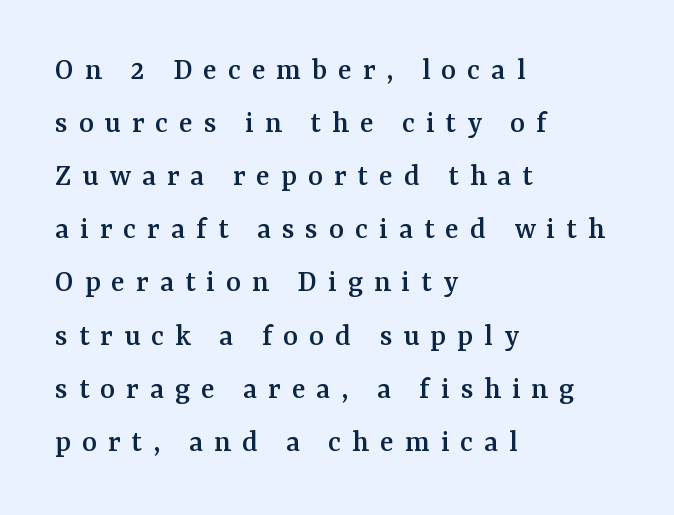
Interline gaps are of average width in this sample. Unlike italic type, these characters show no tilt at all. A bare baseline throughout the passage. Each letter keeps its own natural width here, so spacing adapts to shape. These lines are set flush left with a ragged right edge. A typesetter would call this heavily tracked-out type.
